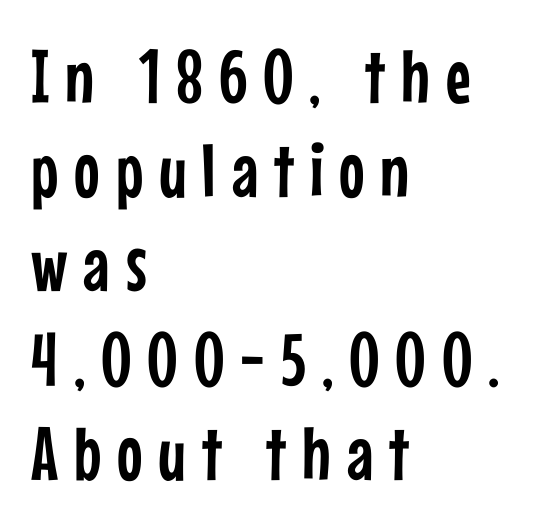
Nope, not italic — everything's standing straight. Does the type have serifs? No, each stem ends abruptly. Horizontally, the lines are justified to the leading edge only. Each word looks stretched out because of the extra space between its letters. You could not count columns in this text — the font is proportionally spaced.
